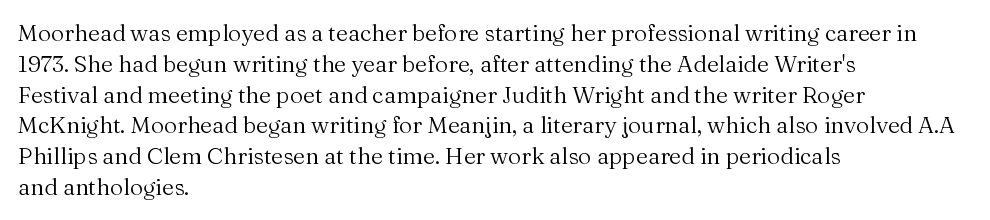
{"italic": "no", "bold": "no", "underline": "no", "align": "left", "line_spacing": "normal", "line_spacing_ratio": 1.34, "letter_spacing": "normal", "letter_spacing_em": 0.0, "glyph_px": 23}
